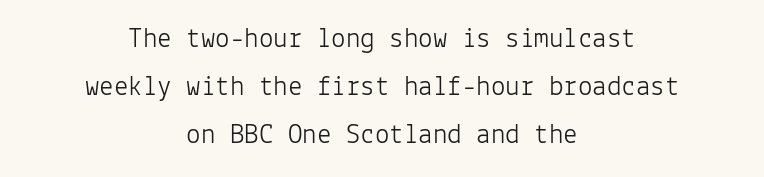
Q: Is the text bold? A: No.
Q: Is the text italic (slanted)? A: No, it is upright.
Q: Is the typeface a serif or a sans-serif typeface? A: Sans-serif.
Q: Is the text underlined? A: No.
Q: How is the paragraph aligned? A: Centered.
Q: Is the spacing between letters normal or unusually wide? A: Normal.
Q: Is the spacing between lines tight, normal or loose? A: Normal.
Q: Width (condensed, normal, or wide)? A: Normal.
Q: Stroke contrast? A: Low.
Q: x-height? A: Medium.
Q: Monospaced? A: Yes.
